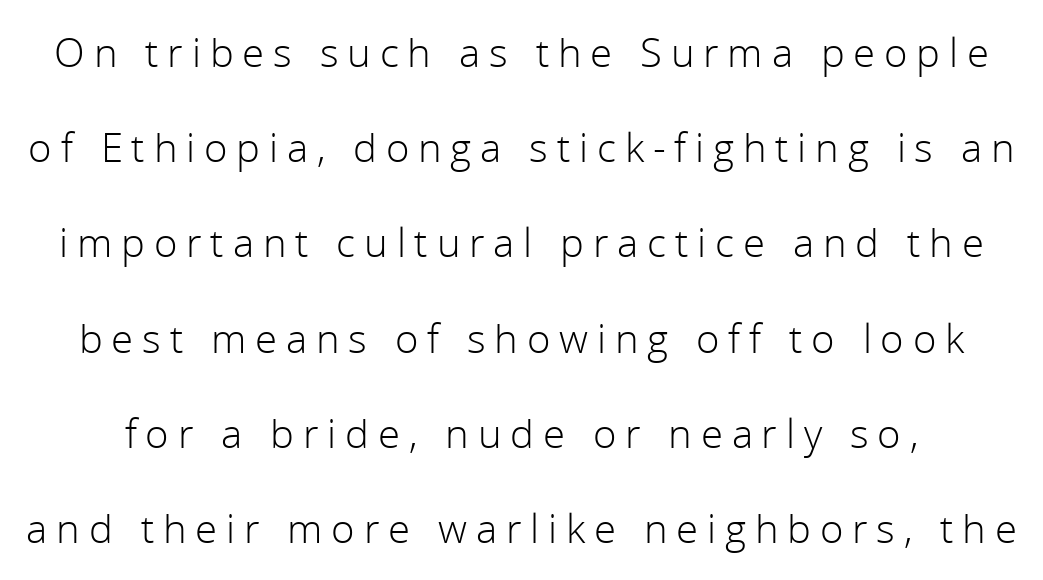
The image shows 40 px light sans-serif type, upright; set loose line spacing (2.38x), unusually wide letter spacing (+0.22 em), not underlined; low stroke contrast and a medium x-height.
